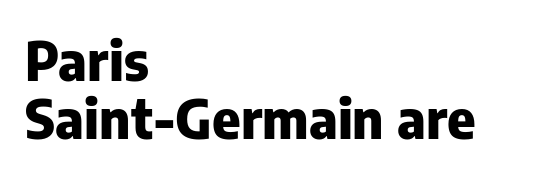
Q: Is the text bold? A: Yes.
Q: Is the text italic (slanted)? A: No, it is upright.
Q: Is the typeface a serif or a sans-serif typeface? A: Sans-serif.
Q: Is the text underlined? A: No.
Q: How is the paragraph aligned? A: Left-aligned.
Q: Is the spacing between letters normal or unusually wide? A: Normal.
Q: Is the spacing between lines tight, normal or loose? A: Tight.
Q: Width (condensed, normal, or wide)? A: Normal.
Q: Stroke contrast? A: Low.
Q: x-height? A: Medium.
Q: Monospaced? A: No.
